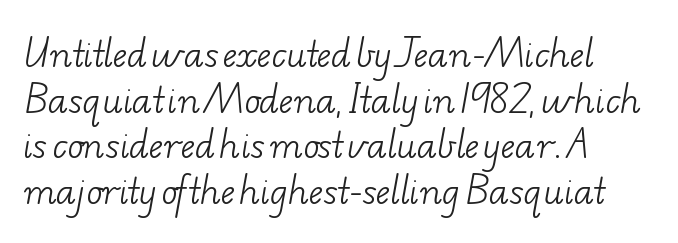
Q: Is the text bold? A: No.
Q: Is the typeface a serif or a sans-serif typeface? A: Serif.
Q: Is the text underlined? A: No.
Q: How is the paragraph aligned? A: Left-aligned.
Q: Is the spacing between letters normal or unusually wide? A: Normal.
Q: Is the spacing between lines tight, normal or loose? A: Normal.
Q: Width (condensed, normal, or wide)? A: Wide.
Q: Stroke contrast? A: Low.
Q: x-height? A: Small.
Q: Monospaced? A: No.
